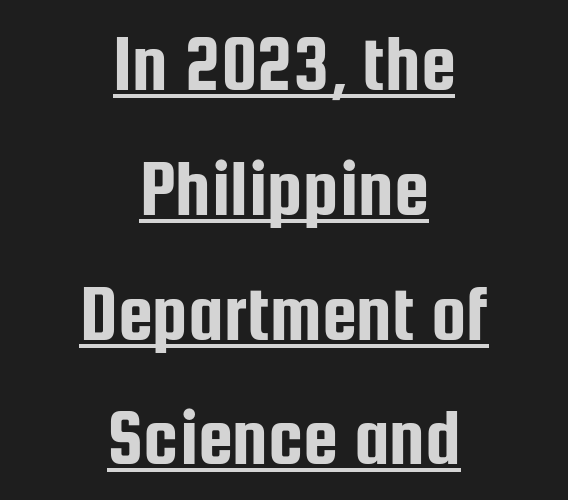
{"serif": "no", "italic": "no", "width": "condensed", "stroke_contrast": "low", "x_height": "medium", "monospaced": "no", "underline": "yes", "align": "center", "line_spacing": "normal", "line_spacing_ratio": 1.58, "letter_spacing": "normal", "letter_spacing_em": 0.0, "glyph_px": 79}
